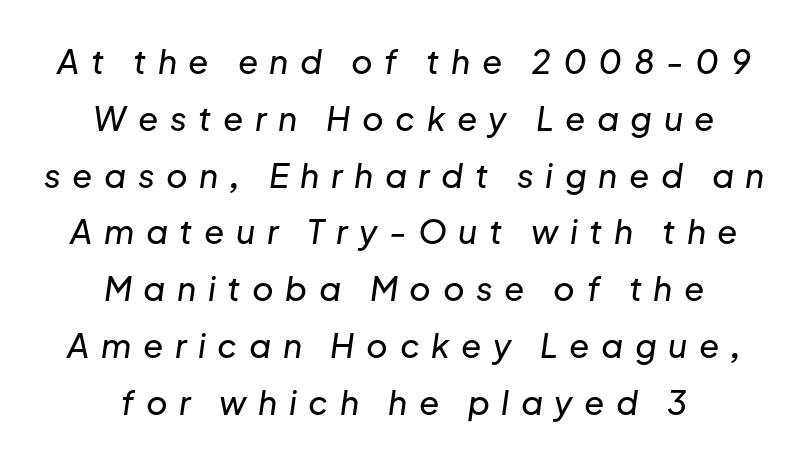
A centered setting, common on invitations and titles, is used for this passage. Character widths vary here, with narrow letters taking less room than wide ones. The gaps between neighbouring characters are conspicuously large. This rendering features lettering with no underline.
